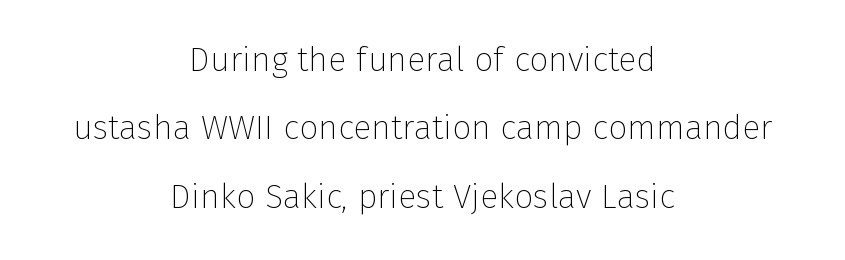
The image shows 34 px thin sans-serif type, upright; set centered, loose line spacing (2.01x), normal letter spacing, not underlined; low stroke contrast and a medium x-height.
